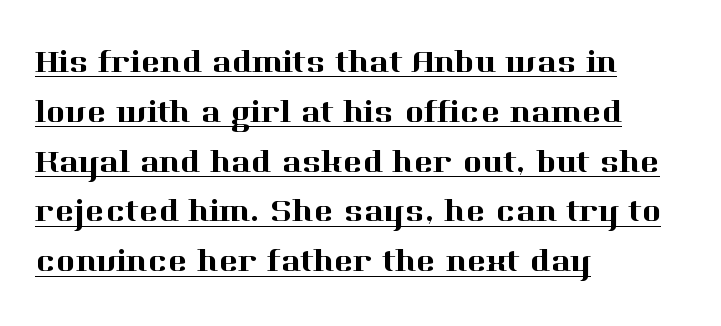
Q: Is the text italic (slanted)? A: No, it is upright.
Q: Is the typeface a serif or a sans-serif typeface? A: Serif.
Q: Is the text underlined? A: Yes.
Q: How is the paragraph aligned? A: Left-aligned.
Q: Is the spacing between letters normal or unusually wide? A: Normal.
Q: Is the spacing between lines tight, normal or loose? A: Normal.
Q: Width (condensed, normal, or wide)? A: Normal.
Q: Stroke contrast? A: High.
Q: x-height? A: Medium.
Q: Monospaced? A: No.
